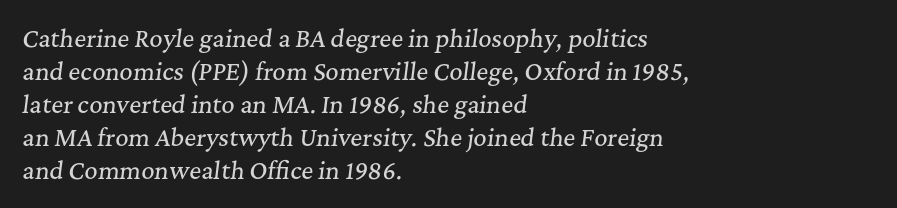
Q: Is the text italic (slanted)? A: Yes, it leans right by about 7 degrees.
Q: Is the text underlined? A: No.
Q: How is the paragraph aligned? A: Left-aligned.
Q: Is the spacing between letters normal or unusually wide? A: Normal.
Q: Is the spacing between lines tight, normal or loose? A: Normal.
